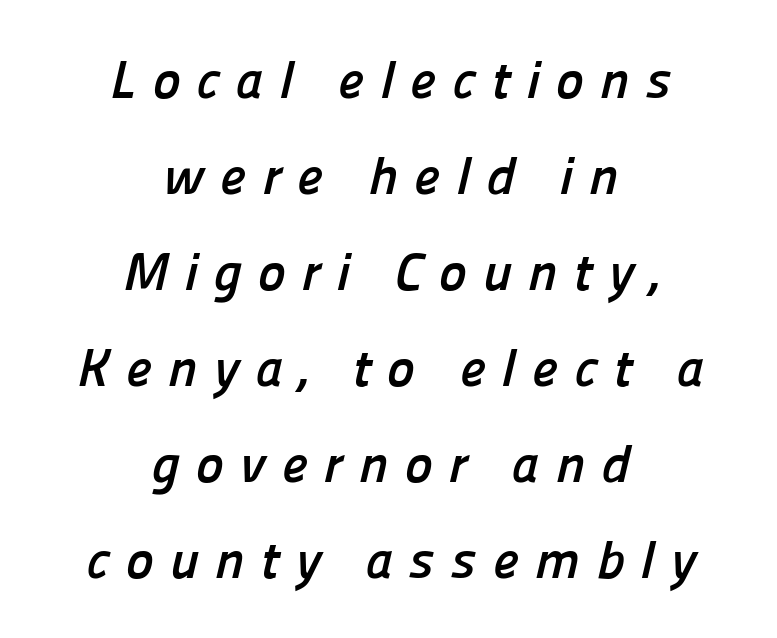
The image shows 53 px semibold sans-serif type; set centered, line spacing 1.81x, unusually wide letter spacing (+0.3 em), not underlined; low stroke contrast and a medium x-height.
